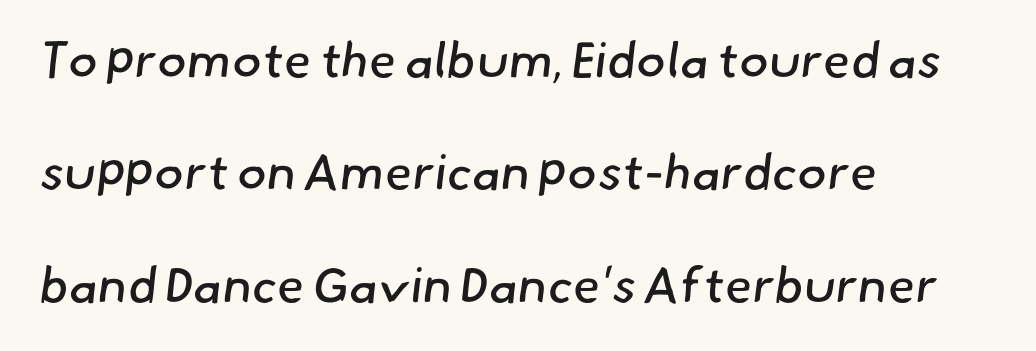
Q: Is the text bold? A: No.
Q: Is the typeface a serif or a sans-serif typeface? A: Sans-serif.
Q: Is the text underlined? A: No.
Q: How is the paragraph aligned? A: Left-aligned.
Q: Is the spacing between letters normal or unusually wide? A: Normal.
Q: Is the spacing between lines tight, normal or loose? A: Loose.
Q: Width (condensed, normal, or wide)? A: Normal.
Q: Stroke contrast? A: Low.
Q: x-height? A: Small.
Q: Monospaced? A: No.
